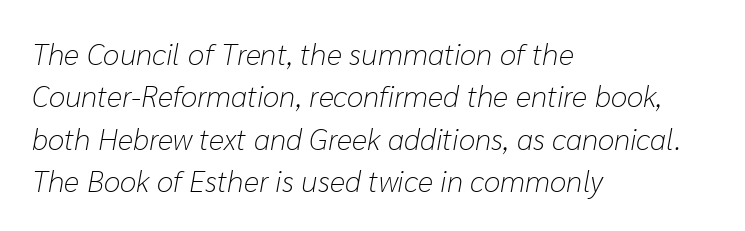
The image shows 30 px light type, italic (leaning right); set left-aligned, normal line spacing (1.41x), normal letter spacing, not underlined; low stroke contrast and a medium x-height.
